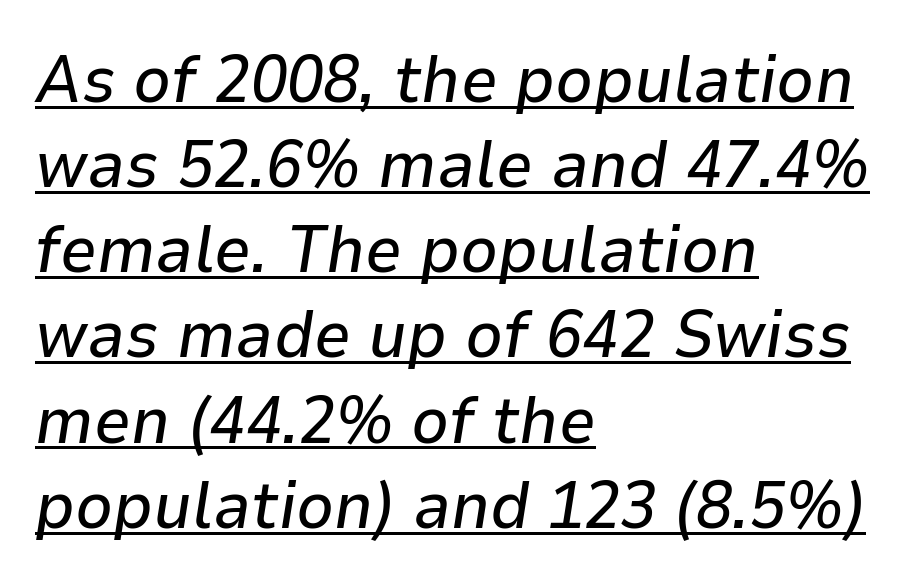
Q: Is the text italic (slanted)? A: Yes, it leans right by about 9 degrees.
Q: Is the text underlined? A: Yes.
Q: How is the paragraph aligned? A: Left-aligned.
Q: Is the spacing between letters normal or unusually wide? A: Normal.
Q: Is the spacing between lines tight, normal or loose? A: Normal.
Q: Width (condensed, normal, or wide)? A: Normal.
Q: Stroke contrast? A: Low.
Q: x-height? A: Medium.
Q: Monospaced? A: No.
